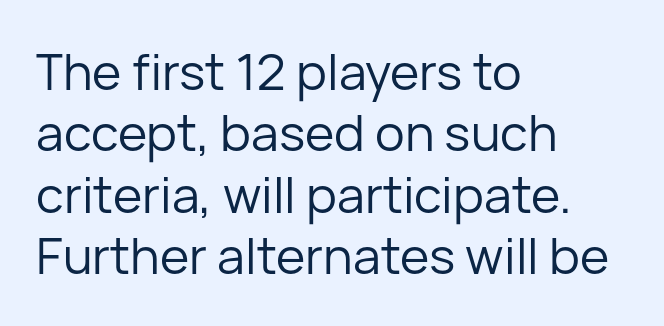
{"serif": "no", "italic": "no", "bold": "no", "weight": "regular", "width": "normal", "stroke_contrast": "low", "x_height": "medium", "monospaced": "no", "underline": "no", "align": "left", "line_spacing_ratio": 1.23, "letter_spacing": "normal", "letter_spacing_em": 0.0, "glyph_px": 50}
